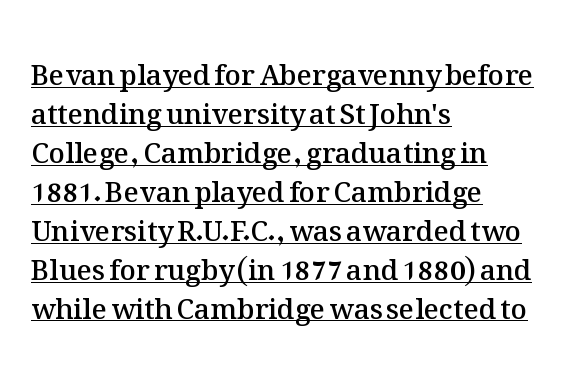
{"italic": "no", "bold": "semi", "weight": "semibold", "width": "normal", "stroke_contrast": "medium", "x_height": "medium", "monospaced": "no", "underline": "yes", "align": "left", "line_spacing": "normal", "line_spacing_ratio": 1.39, "letter_spacing": "normal", "letter_spacing_em": 0.0, "glyph_px": 28}
